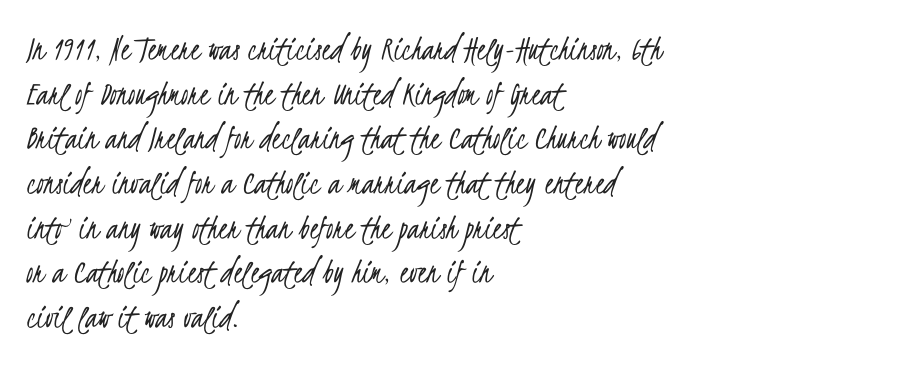
Each word holds together tightly as a unit, with standard inter-letter gaps. On a weight scale, this lands at 450 or below. Note: no serifs on the glyphs. Do the characters align in a grid? No, the font is proportional.
